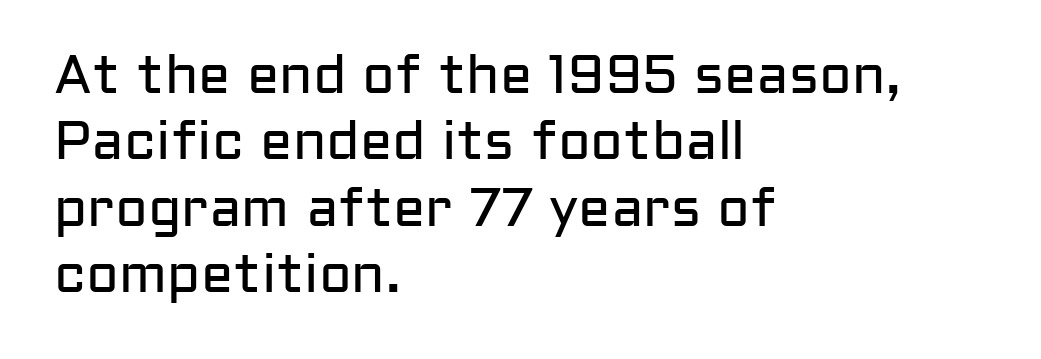
{"serif": "no", "italic": "no", "bold": "no", "weight": "regular", "width": "normal", "stroke_contrast": "low", "x_height": "medium", "monospaced": "no", "underline": "no", "align": "left", "line_spacing_ratio": 1.23, "letter_spacing": "normal", "letter_spacing_em": 0.0, "glyph_px": 54}
